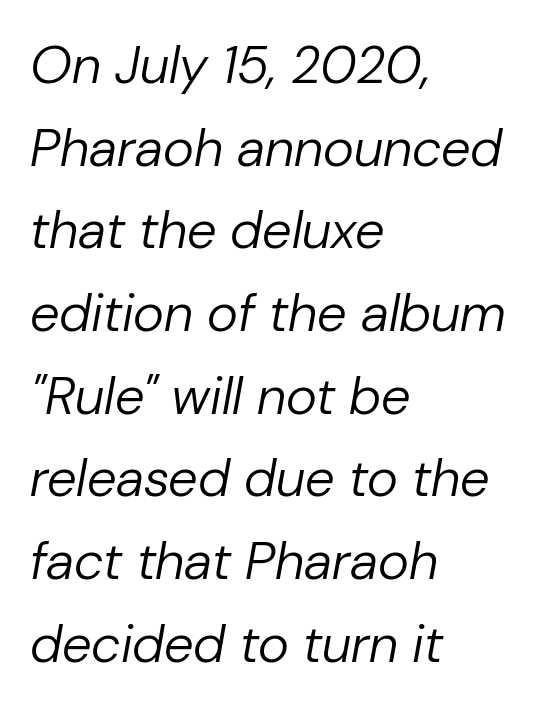
The image shows 53 px regular-weight type, italic (leaning right); set left-aligned, normal line spacing (1.56x), normal letter spacing, not underlined; low stroke contrast and a medium x-height.
